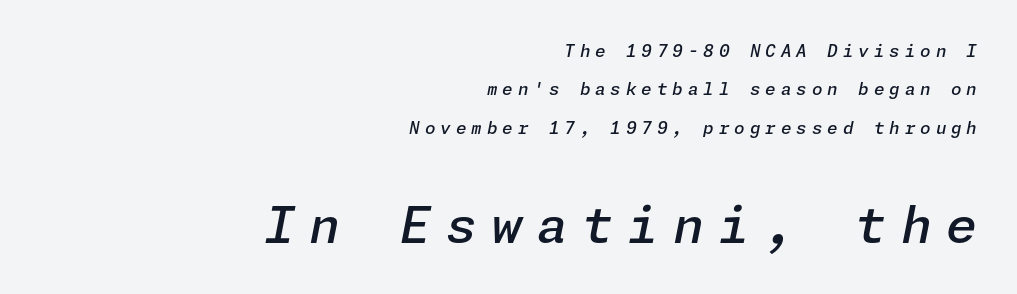
You could only call the tracking loose — the letters float apart. These lines stand farther apart than default settings would place them. A clean baseline with only descenders dipping below it. The whole block is typeset with a tilt. Weight check: semibold — heavier than regular, not quite bold.
